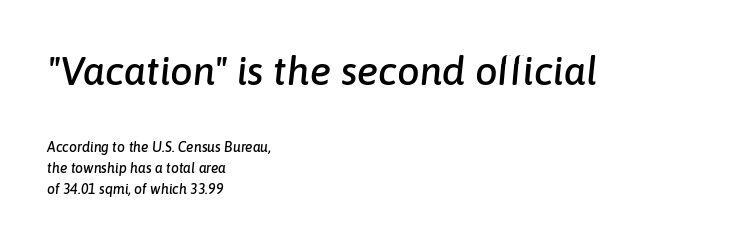
Q: Is the text italic (slanted)? A: Yes, it leans right by about 6 degrees.
Q: Is the text underlined? A: No.
Q: How is the paragraph aligned? A: Left-aligned.
Q: Is the spacing between letters normal or unusually wide? A: Normal.
Q: Is the spacing between lines tight, normal or loose? A: Normal.
Q: Which block of text is set in a larger size, the first (top) or the second (bottom)? A: The first (top) one.
Q: Width (condensed, normal, or wide)? A: Normal.
Q: Stroke contrast? A: Low.
Q: x-height? A: Medium.
Q: Monospaced? A: No.
